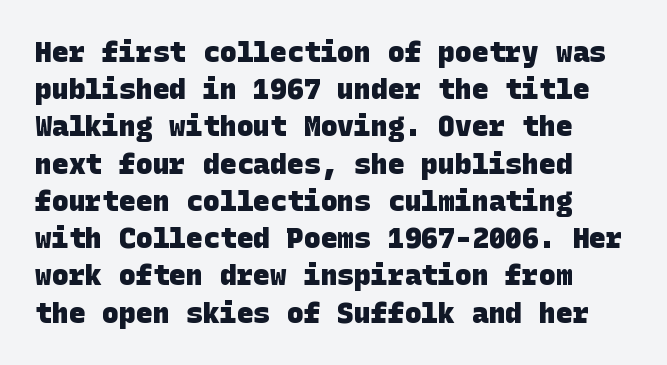
Notice how descenders clear the ascenders below comfortably — that's standard leading. This sample uses plain, unmodified letter spacing. Glance below the letters and you will spot only blank space. Look at the stroke-to-counter ratio: heavy, a bold. No feet cap the strokes, marking this as sans-serif type.
